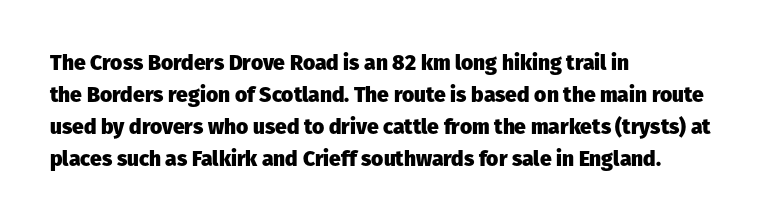
The image shows 21 px bold type, upright; set left-aligned, normal line spacing (1.52x), normal letter spacing, not underlined.
